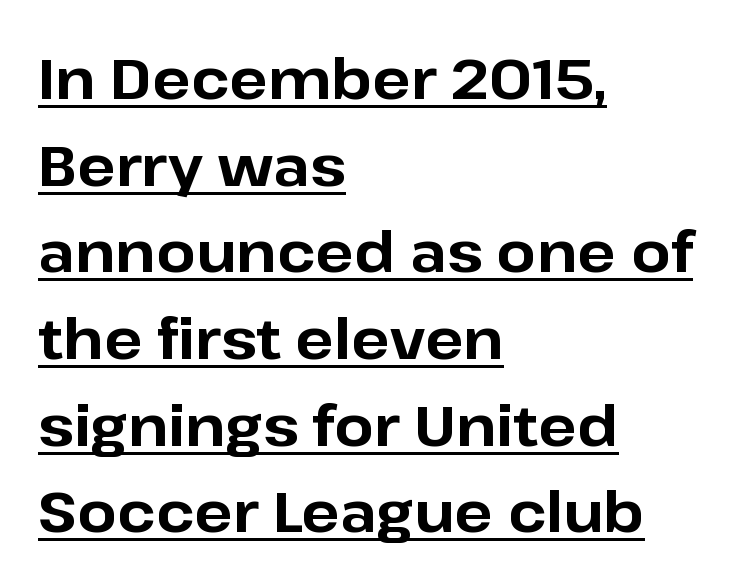
{"serif": "no", "italic": "no", "bold": "yes", "weight": "bold", "width": "normal", "stroke_contrast": "low", "x_height": "medium", "monospaced": "no", "underline": "yes", "align": "left", "line_spacing": "normal", "line_spacing_ratio": 1.52, "letter_spacing": "normal", "letter_spacing_em": 0.0, "glyph_px": 57}
